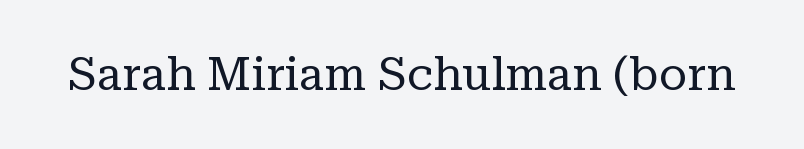
The lettering stays uniformly vertical, giving the passage a roman look. The passage shown is not underscored anywhere. To sum up the face: it has serifs. The cut favours lightness, reaching ordinary text weight at its darkest. You could not count columns in this text — the font is proportionally spaced. Standard letterfit; no display-style spreading of the glyphs.
